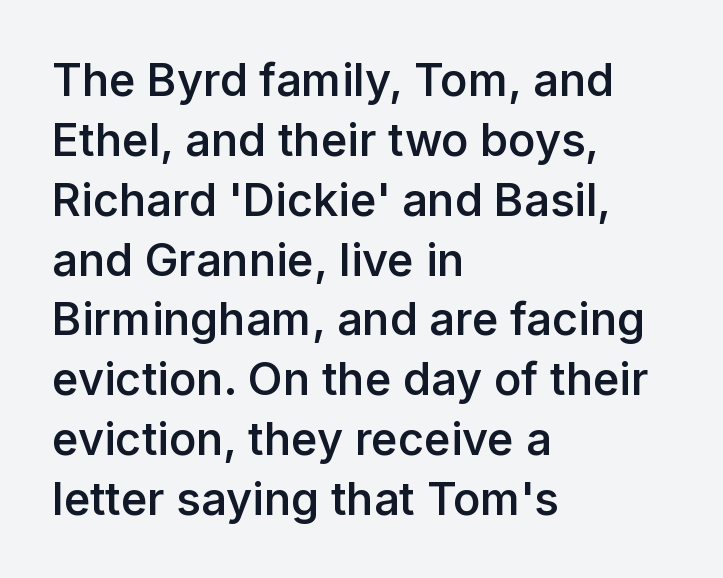
Firm but not heavy-handed strokes: this text is semibold. Left-aligned paragraph, ragged on the right. Rule under the text: the space is simply empty. Vertical spacing — default. What kind of face is this? One without serifs — a sans.
